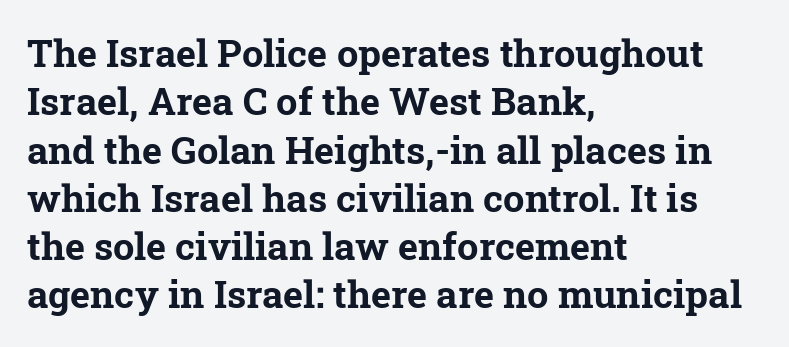
Q: Is the text bold? A: Yes.
Q: Is the typeface a serif or a sans-serif typeface? A: Serif.
Q: Is the text underlined? A: No.
Q: How is the paragraph aligned? A: Left-aligned.
Q: Is the spacing between letters normal or unusually wide? A: Normal.
Q: Is the spacing between lines tight, normal or loose? A: Normal.
Q: Width (condensed, normal, or wide)? A: Normal.
Q: Stroke contrast? A: Low.
Q: x-height? A: Medium.
Q: Monospaced? A: No.
